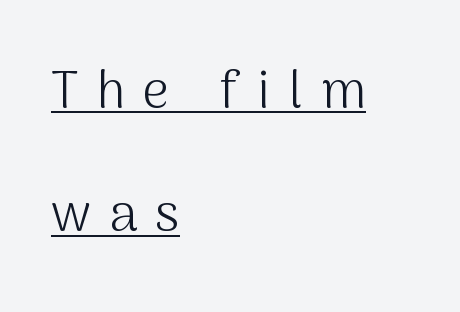
Each letter keeps its own natural width here, so spacing adapts to shape. No italicization has been applied; the sample stays upright. Baseline-to-baseline distance is far greater than the letter height. The face looks like a standard text weight, possibly lighter.
